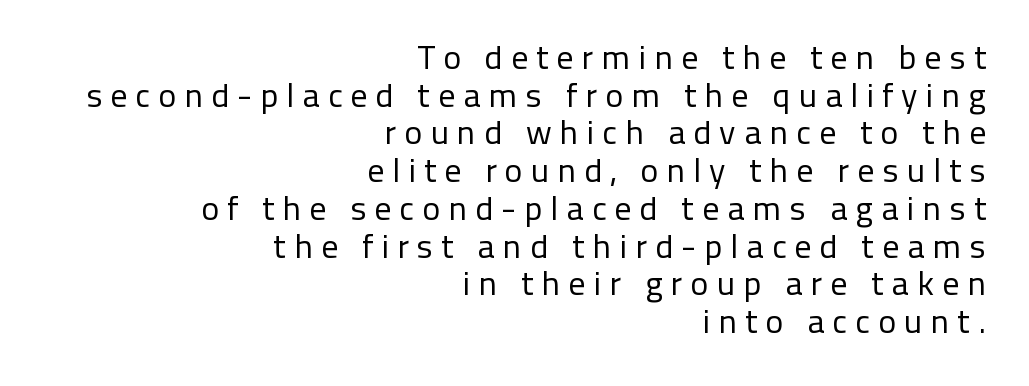
The image shows 34 px regular-weight sans-serif type, upright; set right-aligned, tight line spacing (1.11x), unusually wide letter spacing (+0.23 em), not underlined; low stroke contrast and a medium x-height.
